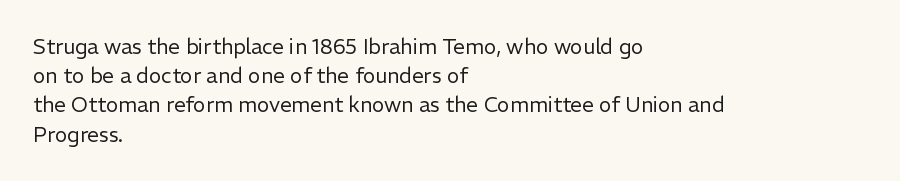
Tracking here is standard; glyphs follow each other at the usual distance. Heft: none added — not bold. These lines are set flush left with a ragged right edge. The letters stand straight up with perfectly vertical stems. Has an underline been added? It has not.
